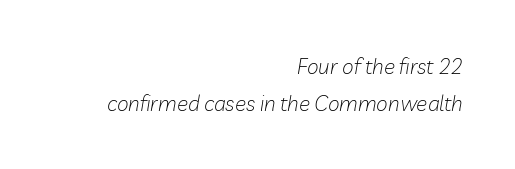
Letters rest on an invisible, unmarked baseline. Right-aligned paragraph, ragged on the left. Is the type slanted? Yes — the strokes lean at a clear angle. A quiet, ordinary-to-light weight characterises the typeface.
